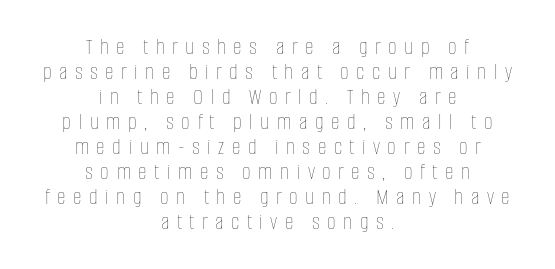
Q: Is the text bold? A: No.
Q: Is the text italic (slanted)? A: No, it is upright.
Q: Is the text underlined? A: No.
Q: How is the paragraph aligned? A: Centered.
Q: Is the spacing between letters normal or unusually wide? A: Unusually wide.
Q: Is the spacing between lines tight, normal or loose? A: Tight.
